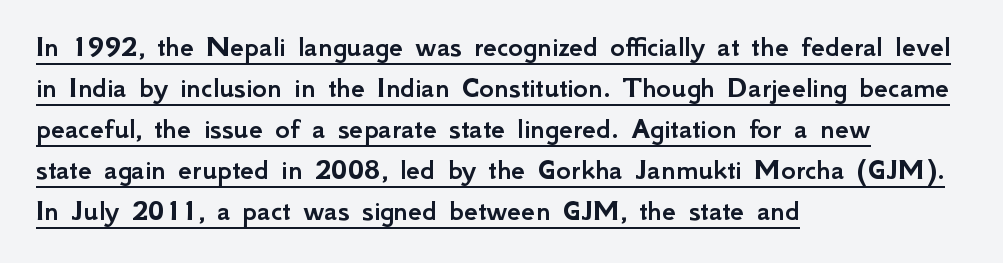
Q: Is the text italic (slanted)? A: No, it is upright.
Q: Is the typeface a serif or a sans-serif typeface? A: Sans-serif.
Q: Is the text underlined? A: Yes.
Q: How is the paragraph aligned? A: Left-aligned.
Q: Is the spacing between letters normal or unusually wide? A: Normal.
Q: Is the spacing between lines tight, normal or loose? A: Normal.
Q: Width (condensed, normal, or wide)? A: Normal.
Q: Stroke contrast? A: Low.
Q: x-height? A: Small.
Q: Monospaced? A: No.
